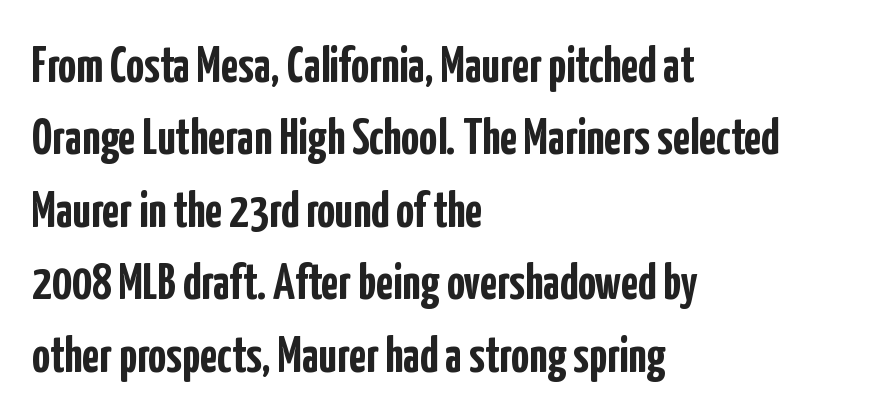
Spacing verdict: proportional, widths tailored to each character. Does the weight exceed regular? Yes, all the way to bold. Note: no serifs on the glyphs. A classic flush-left, rag-right setting is used for this passage. Just letters on the line, the space beneath them empty.
